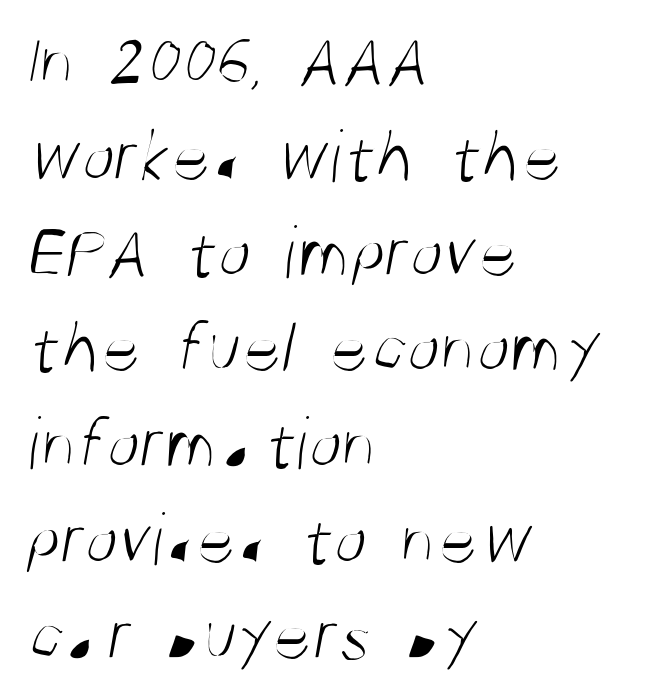
{"serif": "no", "bold": "no", "weight": "light", "width": "condensed", "stroke_contrast": "medium", "x_height": "large", "monospaced": "no", "underline": "no", "align": "left", "line_spacing": "normal", "line_spacing_ratio": 1.26, "letter_spacing": "normal", "letter_spacing_em": 0.0, "glyph_px": 76}
